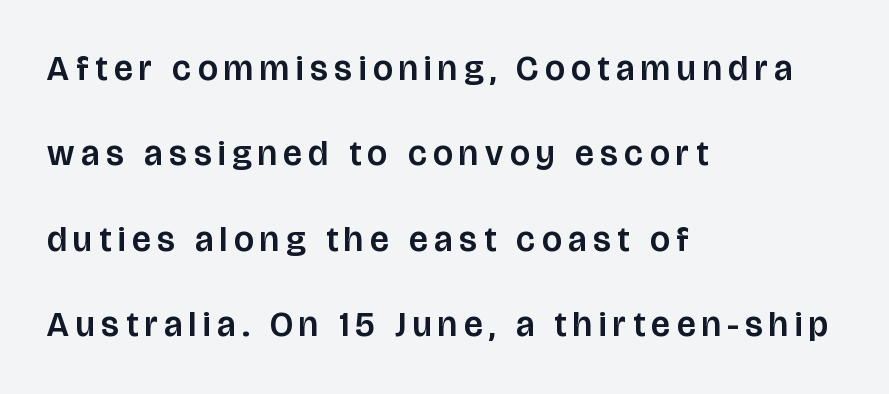
{"serif": "no", "italic": "no", "width": "normal", "stroke_contrast": "low", "x_height": "large", "monospaced": "no", "underline": "no", "align": "left", "line_spacing": "loose", "line_spacing_ratio": 2.44, "glyph_px": 35}
